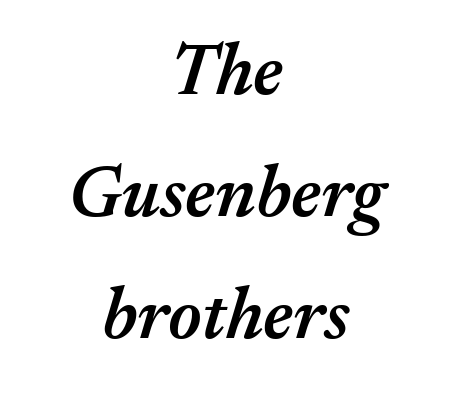
Centered paragraph, ragged on both sides. Stems and bowls a touch heavier than normal — semibold. Beneath every word, the page is bare. The line texture is even and compact thanks to regular tracking. This sample has the flowing, uneven cadence of proportional lettering.
